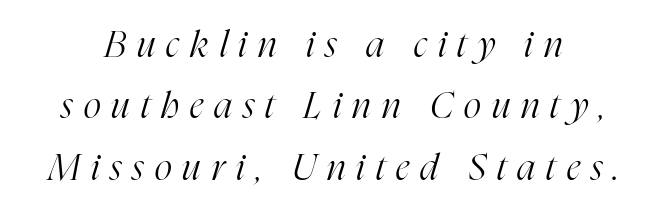
Q: Is the text bold? A: No.
Q: Is the text italic (slanted)? A: Yes, it leans right by about 16 degrees.
Q: Is the typeface a serif or a sans-serif typeface? A: Serif.
Q: Is the text underlined? A: No.
Q: Is the spacing between letters normal or unusually wide? A: Unusually wide.
Q: Is the spacing between lines tight, normal or loose? A: Normal.
Q: Width (condensed, normal, or wide)? A: Condensed.
Q: Stroke contrast? A: High.
Q: x-height? A: Medium.
Q: Monospaced? A: No.
